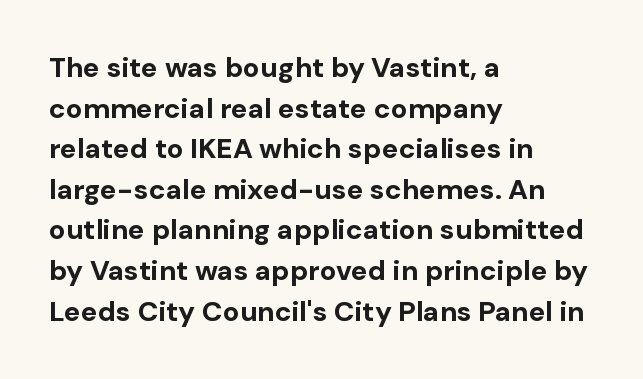
Q: Is the text bold? A: Yes.
Q: Is the text italic (slanted)? A: No, it is upright.
Q: Is the typeface a serif or a sans-serif typeface? A: Sans-serif.
Q: Is the text underlined? A: No.
Q: How is the paragraph aligned? A: Left-aligned.
Q: Is the spacing between letters normal or unusually wide? A: Normal.
Q: Is the spacing between lines tight, normal or loose? A: Normal.
Q: Width (condensed, normal, or wide)? A: Normal.
Q: Stroke contrast? A: Low.
Q: x-height? A: Medium.
Q: Monospaced? A: No.
